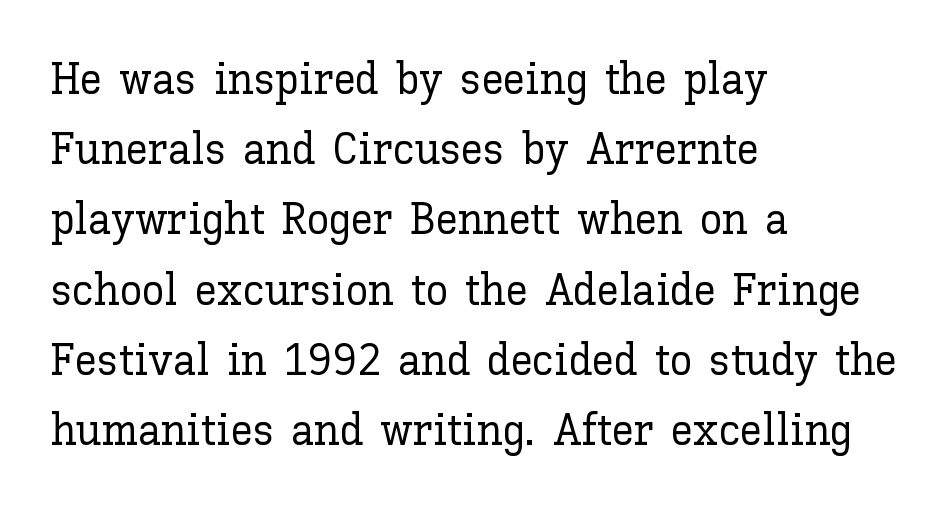
Q: Is the text italic (slanted)? A: No, it is upright.
Q: Is the text underlined? A: No.
Q: How is the paragraph aligned? A: Left-aligned.
Q: Is the spacing between letters normal or unusually wide? A: Normal.
Q: Is the spacing between lines tight, normal or loose? A: Normal.
Q: Width (condensed, normal, or wide)? A: Normal.
Q: Stroke contrast? A: Low.
Q: x-height? A: Medium.
Q: Monospaced? A: No.
